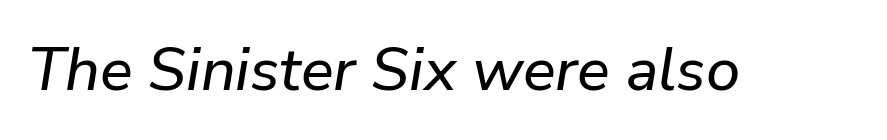
{"italic": "yes", "lean": "right", "slant_degrees": 9, "width": "normal", "stroke_contrast": "low", "x_height": "medium", "monospaced": "no", "underline": "no", "letter_spacing": "normal", "letter_spacing_em": 0.0, "glyph_px": 61}
